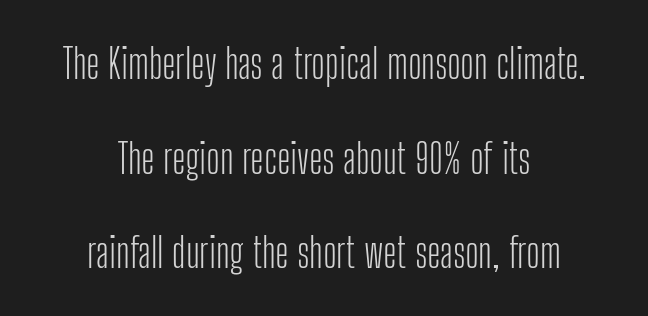
The image shows 41 px light, condensed sans-serif type, upright; set centered, loose line spacing (2.31x), normal letter spacing, not underlined; low stroke contrast and a medium x-height.
